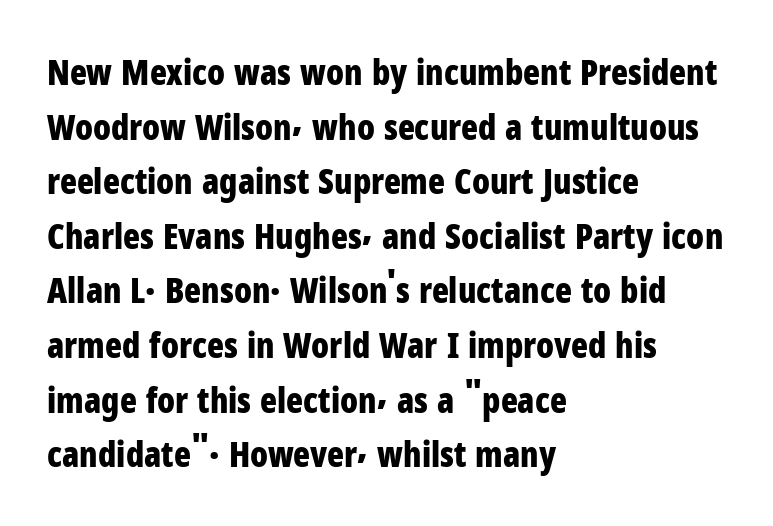
Q: Is the text bold? A: Yes.
Q: Is the text italic (slanted)? A: No, it is upright.
Q: Is the typeface a serif or a sans-serif typeface? A: Sans-serif.
Q: Is the text underlined? A: No.
Q: How is the paragraph aligned? A: Left-aligned.
Q: Is the spacing between letters normal or unusually wide? A: Normal.
Q: Is the spacing between lines tight, normal or loose? A: Normal.
Q: Width (condensed, normal, or wide)? A: Condensed.
Q: Stroke contrast? A: Low.
Q: x-height? A: Medium.
Q: Monospaced? A: No.
